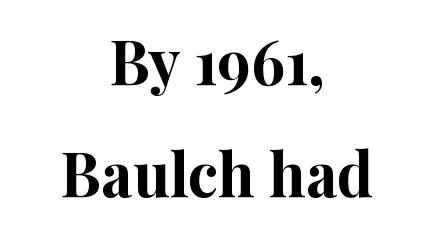
{"serif": "yes", "italic": "no", "bold": "yes", "weight": "bold", "width": "normal", "stroke_contrast": "high", "x_height": "medium", "monospaced": "no", "underline": "no", "align": "center", "line_spacing_ratio": 1.83, "letter_spacing": "normal", "letter_spacing_em": 0.0, "glyph_px": 61}
